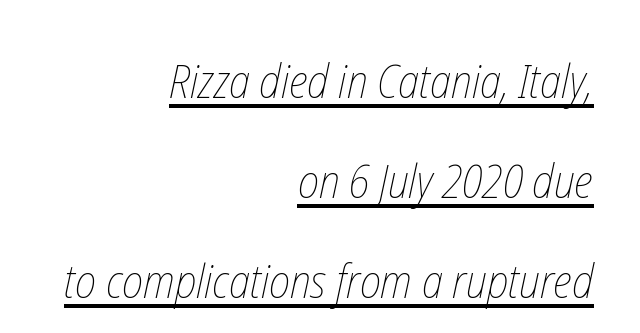
{"bold": "no", "weight": "thin", "width": "condensed", "stroke_contrast": "low", "x_height": "medium", "monospaced": "no", "underline": "yes", "align": "right", "line_spacing": "loose", "line_spacing_ratio": 2.13, "letter_spacing": "normal", "letter_spacing_em": 0.0, "glyph_px": 47}
